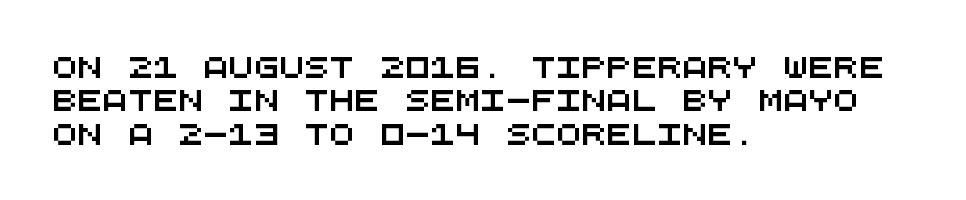
Q: Is the text underlined? A: No.
Q: How is the paragraph aligned? A: Left-aligned.
Q: Is the spacing between letters normal or unusually wide? A: Normal.
Q: Is the spacing between lines tight, normal or loose? A: Normal.
